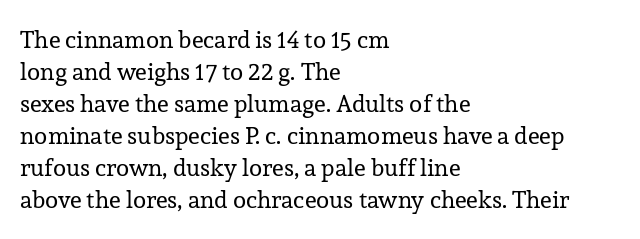
Q: Is the text bold? A: No.
Q: Is the text italic (slanted)? A: No, it is upright.
Q: Is the text underlined? A: No.
Q: How is the paragraph aligned? A: Left-aligned.
Q: Is the spacing between letters normal or unusually wide? A: Normal.
Q: Is the spacing between lines tight, normal or loose? A: Normal.
